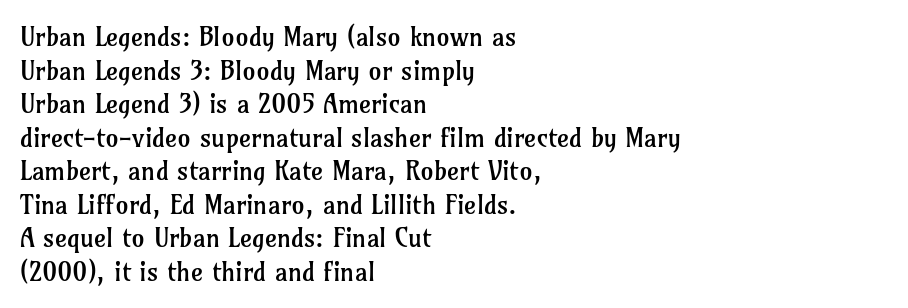
The image shows 26 px text type, upright; set left-aligned, normal line spacing (1.29x), normal letter spacing, not underlined.
